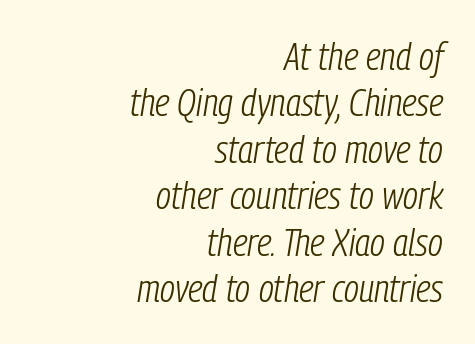
Q: Is the text bold? A: No.
Q: Is the text italic (slanted)? A: Yes, it leans right by about 9 degrees.
Q: Is the text underlined? A: No.
Q: How is the paragraph aligned? A: Right-aligned.
Q: Is the spacing between letters normal or unusually wide? A: Normal.
Q: Width (condensed, normal, or wide)? A: Condensed.
Q: Stroke contrast? A: Low.
Q: x-height? A: Medium.
Q: Monospaced? A: No.
